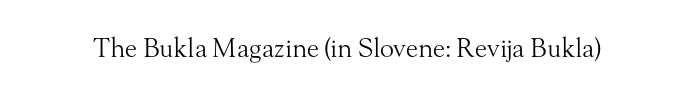
A roman cut, with each character standing at attention. Decoration check: the copy has no underline. The gaps between neighbouring characters are ordinary and unremarkable. Bold? No — there's no thickening of the strokes.
